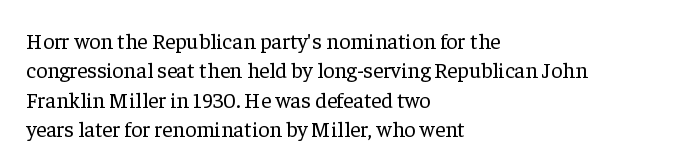
The image shows 22 px text type, upright; set left-aligned, normal line spacing (1.33x), normal letter spacing, not underlined.
